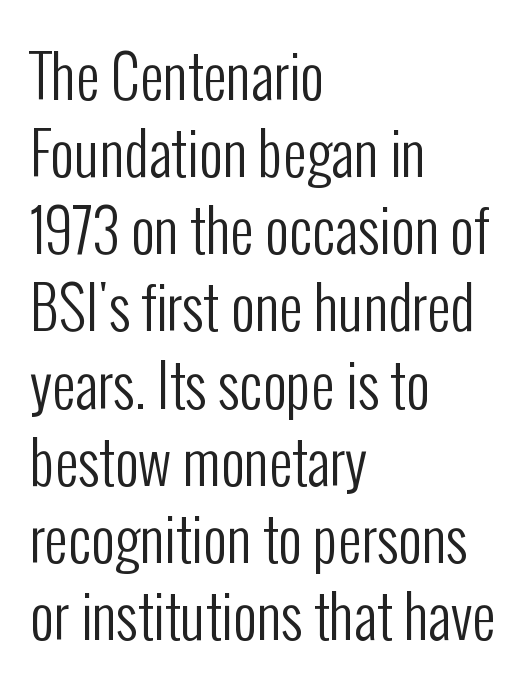
Q: Is the text bold? A: No.
Q: Is the text italic (slanted)? A: No, it is upright.
Q: Is the typeface a serif or a sans-serif typeface? A: Sans-serif.
Q: Is the text underlined? A: No.
Q: How is the paragraph aligned? A: Left-aligned.
Q: Is the spacing between letters normal or unusually wide? A: Normal.
Q: Is the spacing between lines tight, normal or loose? A: Normal.
Q: Width (condensed, normal, or wide)? A: Condensed.
Q: Stroke contrast? A: Low.
Q: x-height? A: Medium.
Q: Monospaced? A: No.
